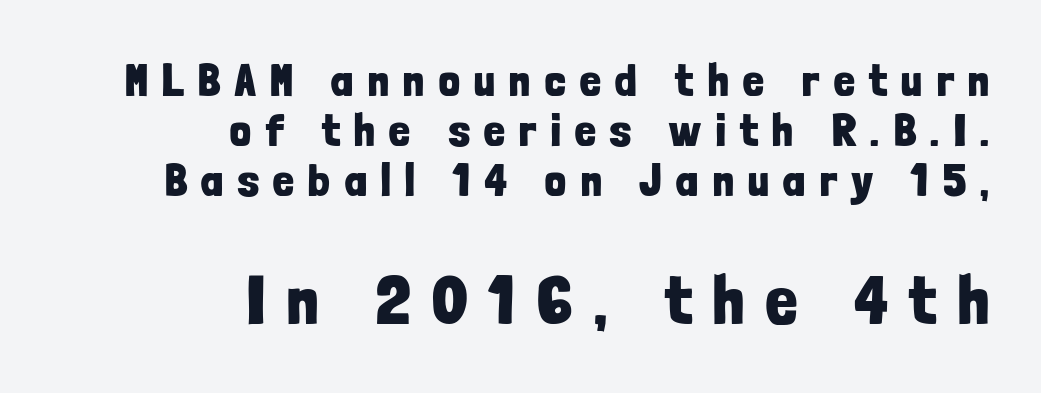
{"serif": "no", "italic": "no", "bold": "yes", "weight": "bold", "width": "condensed", "stroke_contrast": "low", "x_height": "medium", "monospaced": "no", "underline": "no", "align": "right", "line_spacing": "tight", "line_spacing_ratio": 1.09, "letter_spacing": "wide", "letter_spacing_em": 0.32, "larger_block": "second", "size_ratio": 1.5, "glyph_px": 69}
